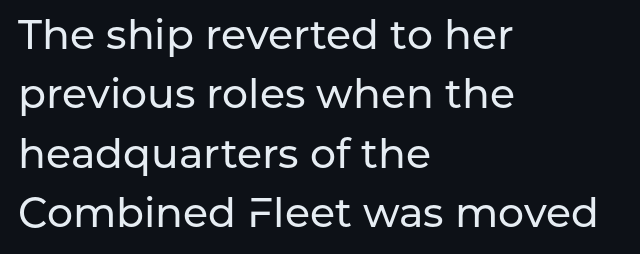
Reading down the block, your eye returns to a fixed left position each line. Proportional: the letters do not fall into vertical columns. The passage shown is typeset with a sans-serif family. Whoever set this chose a conventional vertical rhythm. Rule under the text: the space is simply empty.
